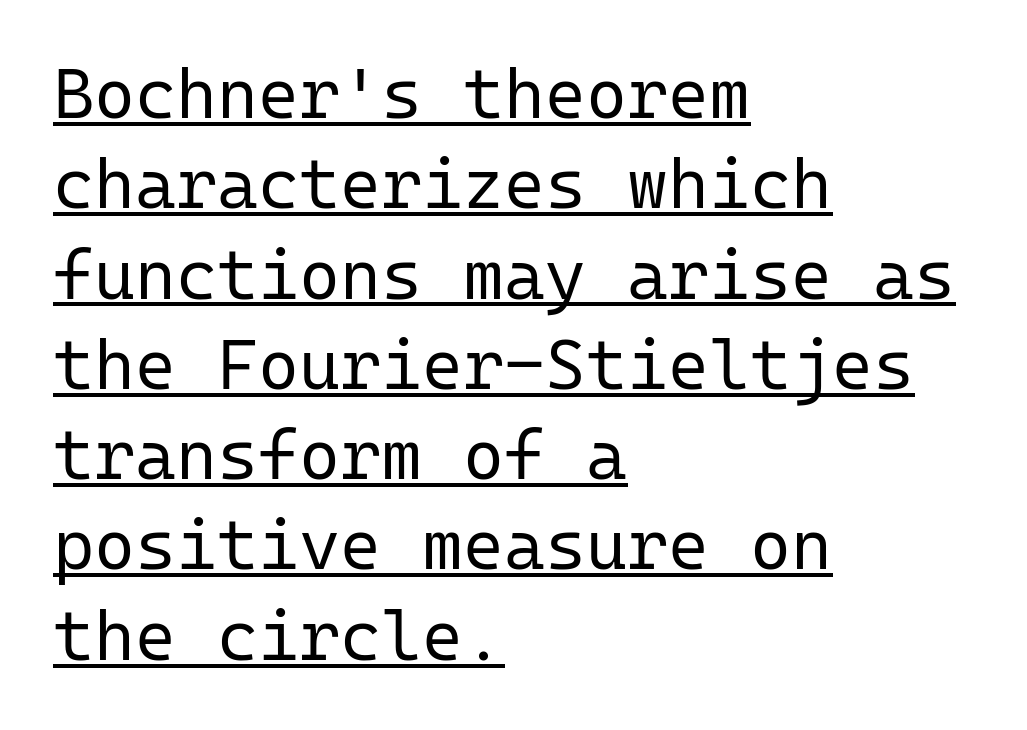
The image shows 70 px regular-weight sans-serif type, upright, monospaced; set left-aligned, normal line spacing (1.29x), normal letter spacing, underlined; low stroke contrast and a medium x-height.
